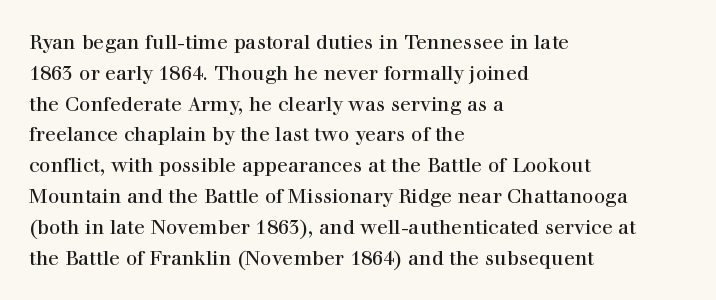
The image shows 20 px text type, upright; set left-aligned, normal line spacing (1.54x), normal letter spacing, not underlined.
